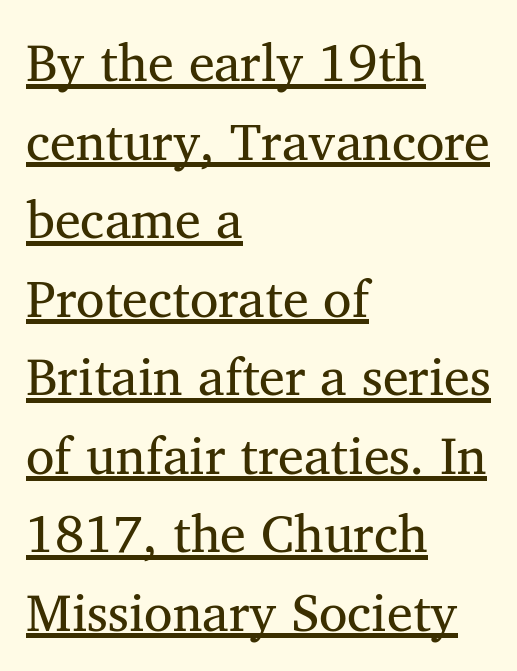
The font family rendered here belongs to the serif group. When letters stand straight like this, we call the style roman or upright. The passage is arranged the way most books set body copy — flush left. In terms of letterspacing, this is plain default setting. Vertically, the passage feels balanced, rows spaced as you'd expect. Caption: face not bold, strokes unweighted.
